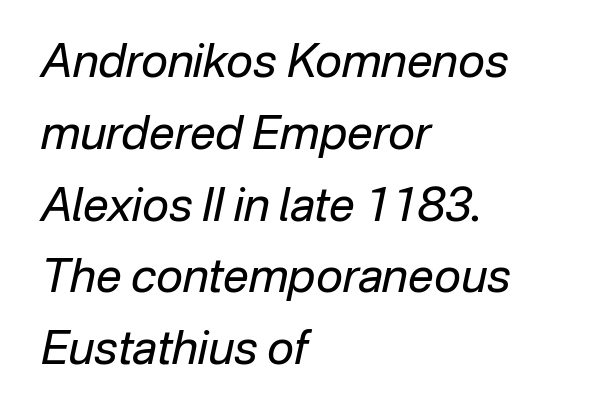
Q: Is the text bold? A: No.
Q: Is the text italic (slanted)? A: Yes, it leans right by about 12 degrees.
Q: Is the text underlined? A: No.
Q: How is the paragraph aligned? A: Left-aligned.
Q: Is the spacing between letters normal or unusually wide? A: Normal.
Q: Is the spacing between lines tight, normal or loose? A: Normal.
Q: Width (condensed, normal, or wide)? A: Normal.
Q: Stroke contrast? A: Low.
Q: x-height? A: Medium.
Q: Monospaced? A: No.
